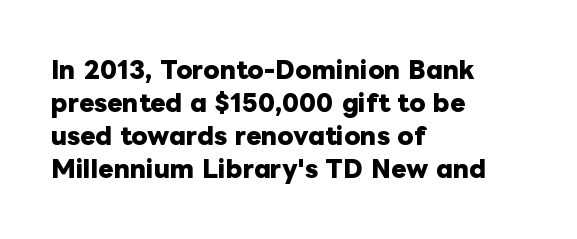
{"italic": "no", "bold": "yes", "underline": "no", "align": "left", "line_spacing": "normal", "line_spacing_ratio": 1.43, "letter_spacing": "normal", "letter_spacing_em": 0.0, "glyph_px": 23}
